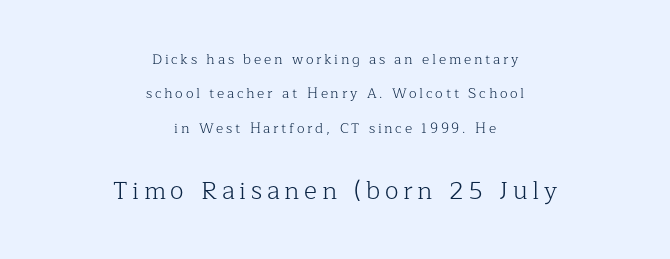
{"italic": "no", "bold": "no", "underline": "no", "align": "center", "line_spacing": "loose", "line_spacing_ratio": 2.45, "larger_block": "second", "size_ratio": 1.79, "glyph_px": 25}
